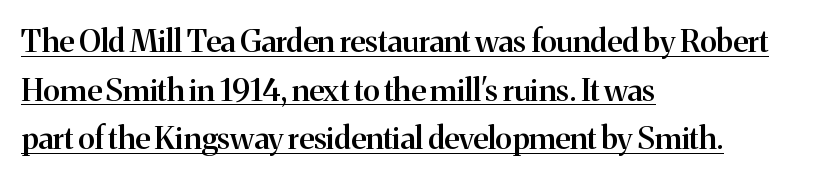
{"serif": "yes", "italic": "no", "bold": "semi", "weight": "semibold", "width": "normal", "stroke_contrast": "medium", "x_height": "medium", "monospaced": "no", "underline": "yes", "align": "left", "line_spacing": "normal", "line_spacing_ratio": 1.57, "letter_spacing": "normal", "letter_spacing_em": 0.0, "glyph_px": 31}
